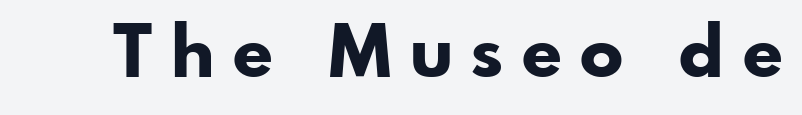
Proportional: the letters do not fall into vertical columns. The gap between lines stays unmarked. Do the letters lean? They stand straight. The letters are bold, with thick, heavy strokes. No feet cap the strokes, marking this as sans-serif type.
